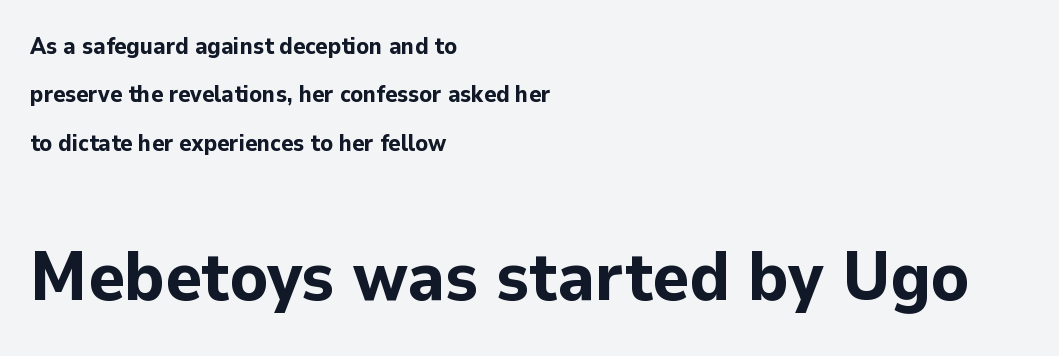
This is heavy type, rendered in bold. The lettering stays uniformly vertical, giving the passage a roman look. In CSS terms this would be text-align: left. Is the letter spacing exaggerated? No — it looks like the ordinary default. Words float on clear page, feet unadorned. The face used here is proportionally spaced, like ordinary book or web type.
